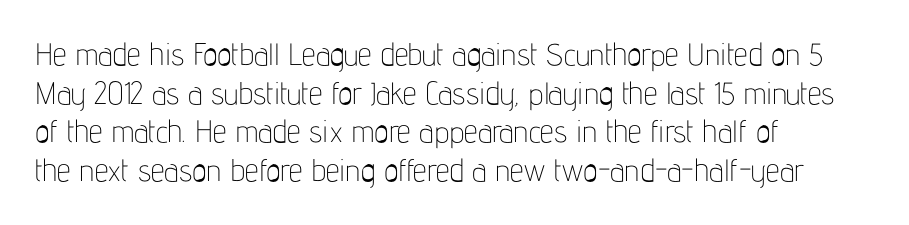
The image shows 31 px thin, condensed sans-serif type, upright; set left-aligned, normal line spacing (1.25x), normal letter spacing, not underlined; low stroke contrast and a medium x-height.
